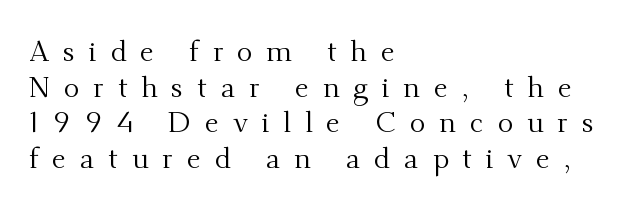
Caption: face not bold, strokes unweighted. The rag falls on the right side of this text block. Serif or sans? Serif — the stroke terminals have little feet. Caption: expanded tracking, letters set apart.
